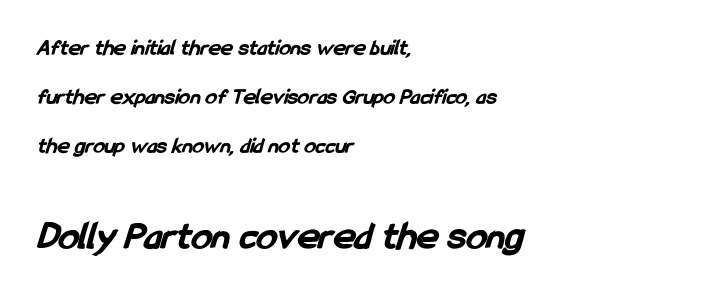
The rendering uses a bold face; every stroke is thick and dark. Students, note that the glyphs here touch the page at normal intervals. Here the designer chose a conventional face with non-uniform glyph widths. The lines in this sample share a left origin and differ only in where they stop. Reading top to bottom, the characters get bigger at the block break.
